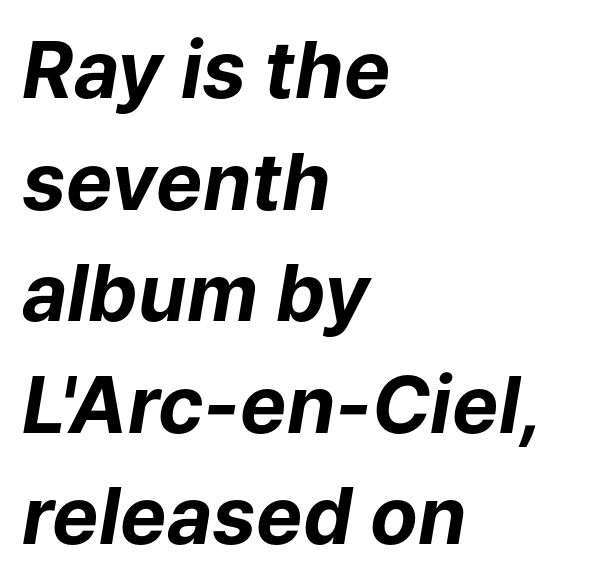
{"italic": "yes", "lean": "right", "slant_degrees": 9, "bold": "yes", "weight": "bold", "width": "normal", "stroke_contrast": "low", "x_height": "medium", "monospaced": "no", "underline": "no", "align": "left", "line_spacing": "normal", "line_spacing_ratio": 1.43, "letter_spacing": "normal", "letter_spacing_em": 0.0, "glyph_px": 78}
